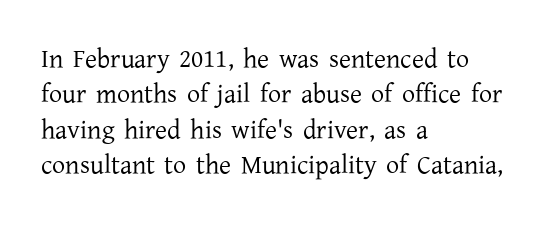
Q: Is the text bold? A: No.
Q: Is the text italic (slanted)? A: No, it is upright.
Q: Is the text underlined? A: No.
Q: How is the paragraph aligned? A: Left-aligned.
Q: Is the spacing between letters normal or unusually wide? A: Normal.
Q: Is the spacing between lines tight, normal or loose? A: Normal.
